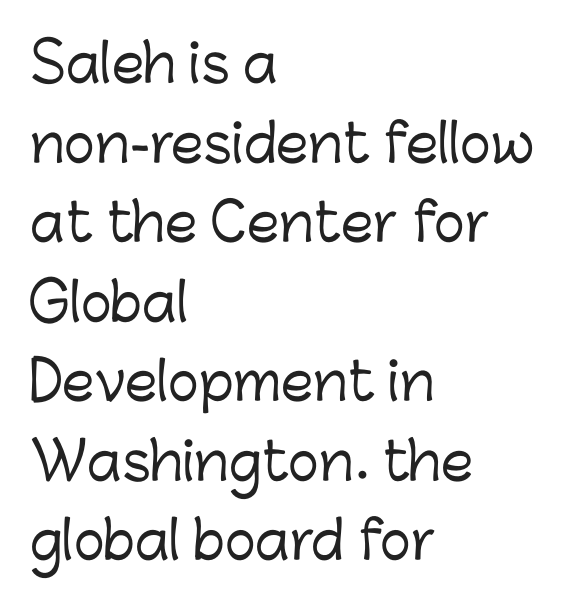
The line texture is even and compact thanks to regular tracking. This is the regular roman posture of the typeface. Each new line begins a customary step beneath the previous one. The passage shown is not underscored anywhere.
